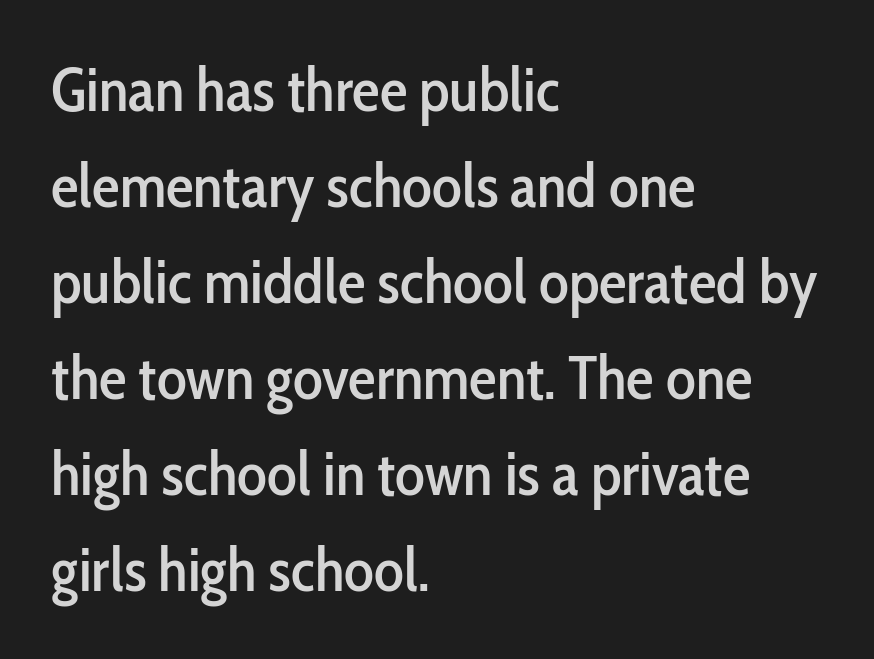
The image shows 62 px condensed sans-serif type, upright; set left-aligned, normal line spacing (1.55x), normal letter spacing, not underlined; low stroke contrast and a medium x-height.
